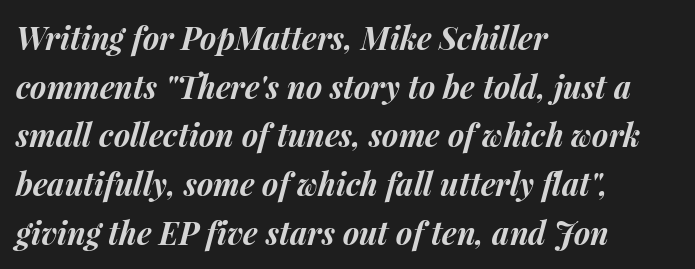
Q: Is the text bold? A: Yes.
Q: Is the text italic (slanted)? A: Yes, it leans right by about 15 degrees.
Q: Is the text underlined? A: No.
Q: How is the paragraph aligned? A: Left-aligned.
Q: Is the spacing between letters normal or unusually wide? A: Normal.
Q: Is the spacing between lines tight, normal or loose? A: Normal.
Q: Width (condensed, normal, or wide)? A: Normal.
Q: Stroke contrast? A: Medium.
Q: x-height? A: Medium.
Q: Monospaced? A: No.
